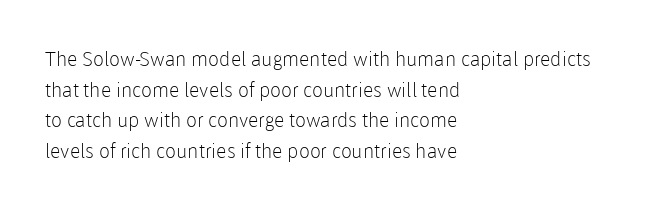
The image shows 20 px text type, upright; set left-aligned, normal line spacing (1.53x), normal letter spacing, not underlined.
